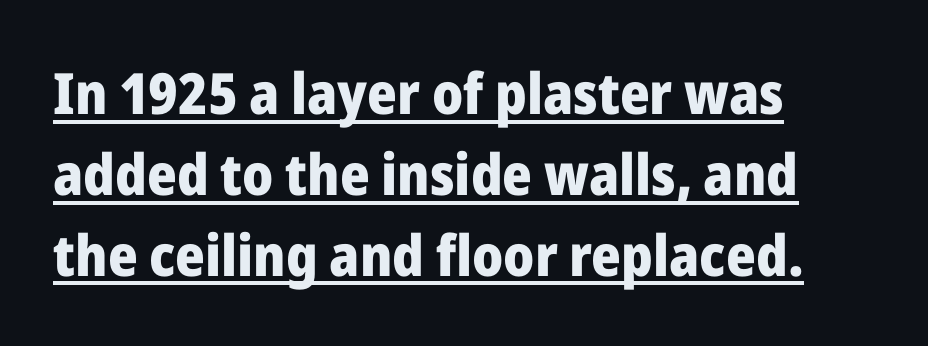
The image shows 57 px heavy sans-serif type, upright; set left-aligned, normal line spacing (1.42x), normal letter spacing, underlined; low stroke contrast and a medium x-height.
